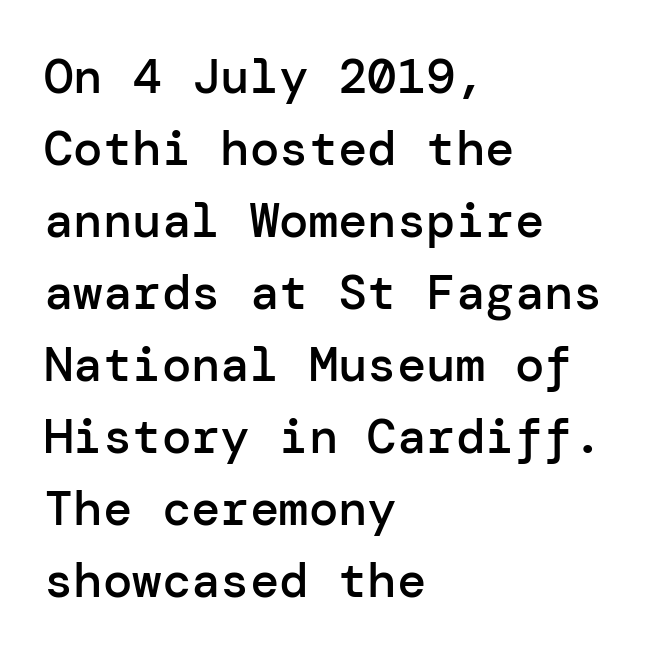
{"serif": "no", "italic": "no", "bold": "semi", "weight": "semibold", "width": "normal", "stroke_contrast": "low", "x_height": "medium", "underline": "no", "align": "left", "line_spacing": "normal", "line_spacing_ratio": 1.47, "letter_spacing": "normal", "letter_spacing_em": 0.0, "glyph_px": 49}
